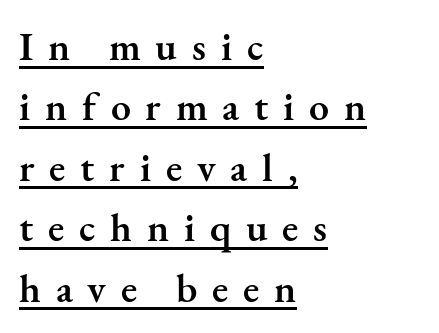
The face used here is a semibold: visibly heavier than regular, lighter than bold. No italicization has been applied; the sample stays upright. Letterform terminals end in serifs throughout the passage. The tracking reads as deliberately expanded to a designer's eye. Beneath each row of characters lies a ruled line. Casual observation: everything's shoved over to the left.
